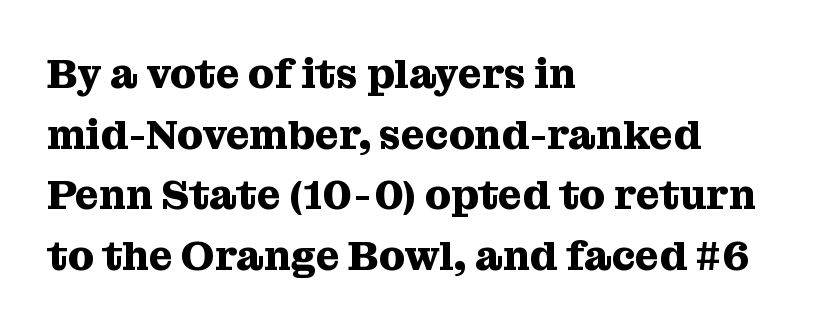
Q: Is the text bold? A: Yes.
Q: Is the text italic (slanted)? A: No, it is upright.
Q: Is the typeface a serif or a sans-serif typeface? A: Serif.
Q: Is the text underlined? A: No.
Q: How is the paragraph aligned? A: Left-aligned.
Q: Is the spacing between letters normal or unusually wide? A: Normal.
Q: Is the spacing between lines tight, normal or loose? A: Normal.
Q: Width (condensed, normal, or wide)? A: Normal.
Q: Stroke contrast? A: Medium.
Q: x-height? A: Medium.
Q: Monospaced? A: No.
